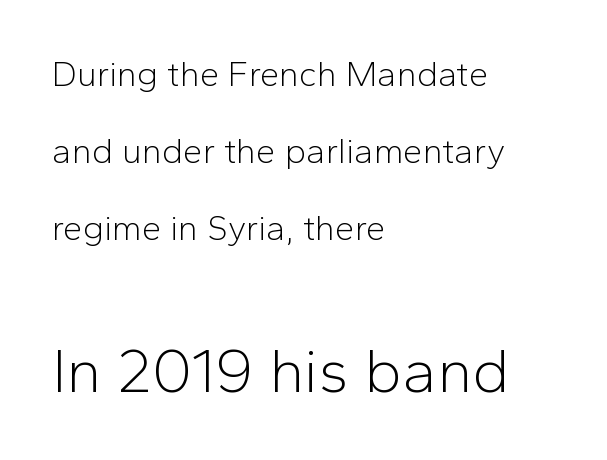
The image shows 62 px light sans-serif type, upright; set left-aligned, loose line spacing (2.2x), normal letter spacing, not underlined; the second (bottom) block is 1.77x larger; low stroke contrast and a medium x-height.
